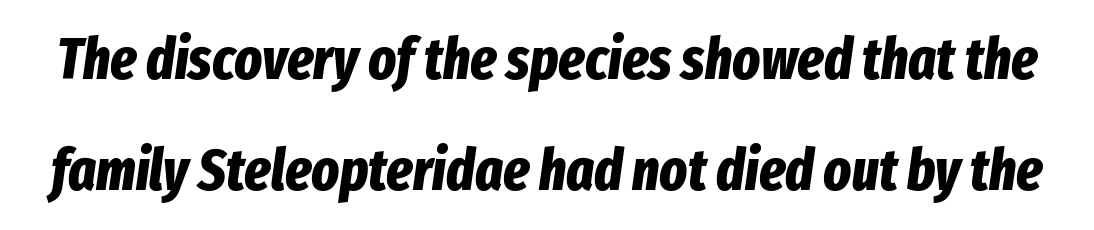
The whole block is typeset with a tilt. Tracking value appears to be zero — textbook default spacing. Horizontal bands of white between lines are thick stripes. Check under the words: just untouched page. The face used here is proportionally spaced, like ordinary book or web type.
